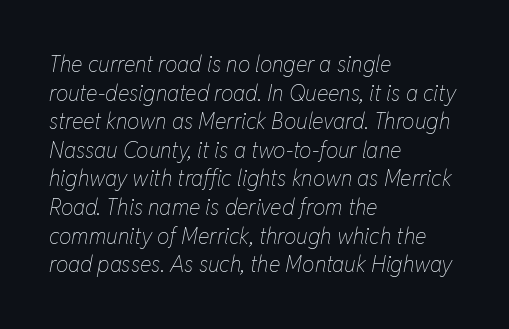
{"italic": "yes", "lean": "right", "slant_degrees": 11, "bold": "no", "underline": "no", "align": "left", "line_spacing": "normal", "line_spacing_ratio": 1.3, "letter_spacing": "normal", "letter_spacing_em": 0.0, "glyph_px": 22}
